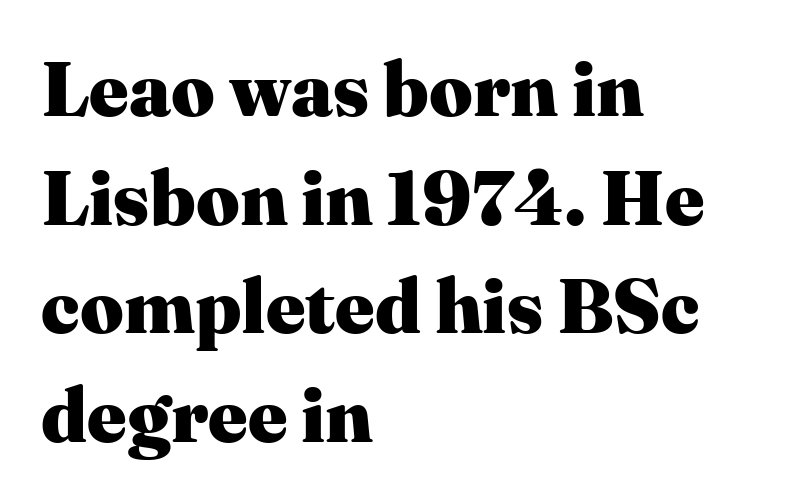
{"serif": "yes", "italic": "no", "bold": "yes", "weight": "heavy", "width": "normal", "stroke_contrast": "medium", "x_height": "medium", "monospaced": "no", "underline": "no", "align": "left", "line_spacing": "normal", "line_spacing_ratio": 1.43, "letter_spacing": "normal", "letter_spacing_em": 0.0, "glyph_px": 76}
